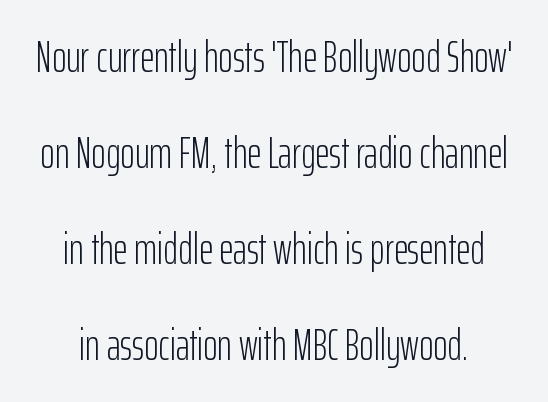
{"serif": "no", "italic": "no", "bold": "no", "weight": "light", "width": "condensed", "stroke_contrast": "low", "x_height": "medium", "monospaced": "no", "underline": "no", "align": "center", "line_spacing": "loose", "line_spacing_ratio": 2.18, "letter_spacing": "normal", "letter_spacing_em": 0.0, "glyph_px": 44}
